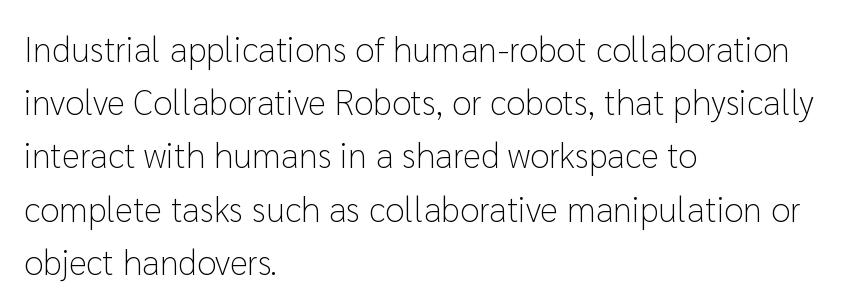
{"serif": "no", "italic": "no", "bold": "no", "weight": "light", "width": "normal", "stroke_contrast": "low", "x_height": "medium", "monospaced": "no", "underline": "no", "align": "left", "line_spacing": "normal", "line_spacing_ratio": 1.52, "letter_spacing": "normal", "letter_spacing_em": 0.0, "glyph_px": 35}
